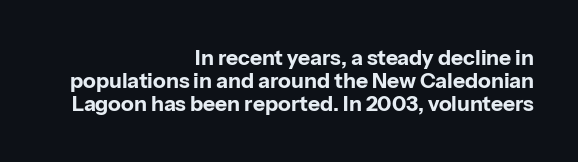
Q: Is the text bold? A: Yes.
Q: Is the text italic (slanted)? A: No, it is upright.
Q: Is the text underlined? A: No.
Q: How is the paragraph aligned? A: Right-aligned.
Q: Is the spacing between letters normal or unusually wide? A: Normal.
Q: Is the spacing between lines tight, normal or loose? A: Tight.
